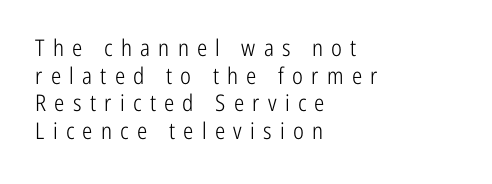
Q: Is the text bold? A: No.
Q: Is the text italic (slanted)? A: No, it is upright.
Q: Is the text underlined? A: No.
Q: How is the paragraph aligned? A: Left-aligned.
Q: Is the spacing between letters normal or unusually wide? A: Unusually wide.
